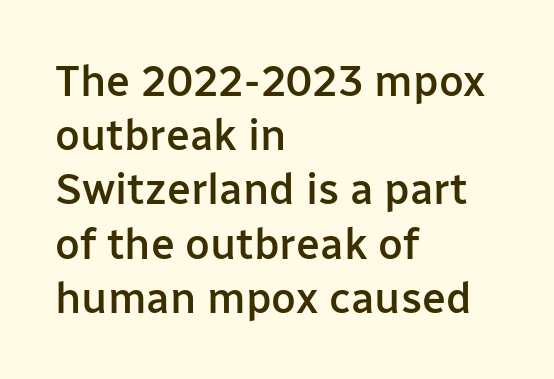
A typesetter would label this face a sans. The rendering uses natural spacing where letterforms have individual widths. Beneath every word, the page is bare. The lettering stays uniformly vertical, giving the passage a roman look. Horizontally, the lines are justified to the leading edge only.
